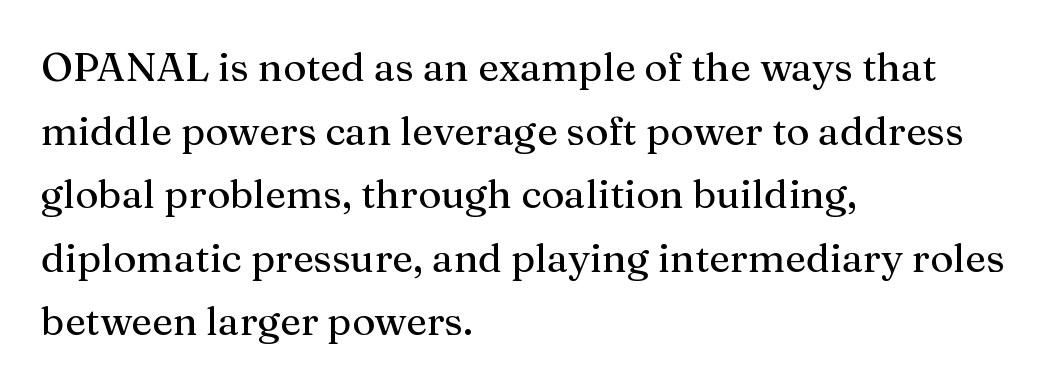
The image shows 40 px serif type, upright; set left-aligned, normal line spacing (1.59x), normal letter spacing, not underlined; medium stroke contrast and a medium x-height.
